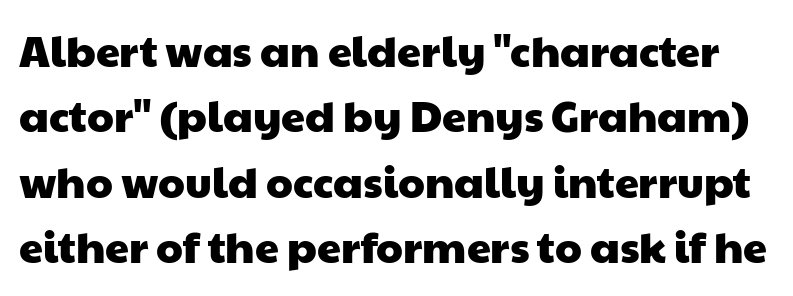
{"serif": "no", "width": "wide", "stroke_contrast": "low", "x_height": "medium", "monospaced": "no", "underline": "no", "line_spacing": "normal", "line_spacing_ratio": 1.52, "letter_spacing": "normal", "letter_spacing_em": 0.0, "glyph_px": 43}
